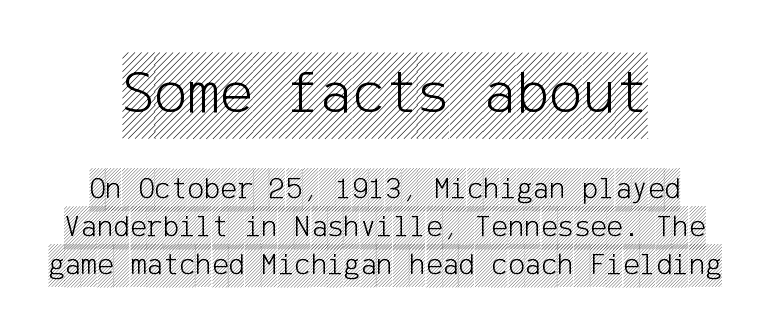
{"italic": "no", "width": "condensed", "x_height": "large", "underline": "no", "align": "center", "line_spacing_ratio": 1.23, "letter_spacing": "normal", "letter_spacing_em": 0.0, "larger_block": "first", "size_ratio": 2.0, "glyph_px": 62}
